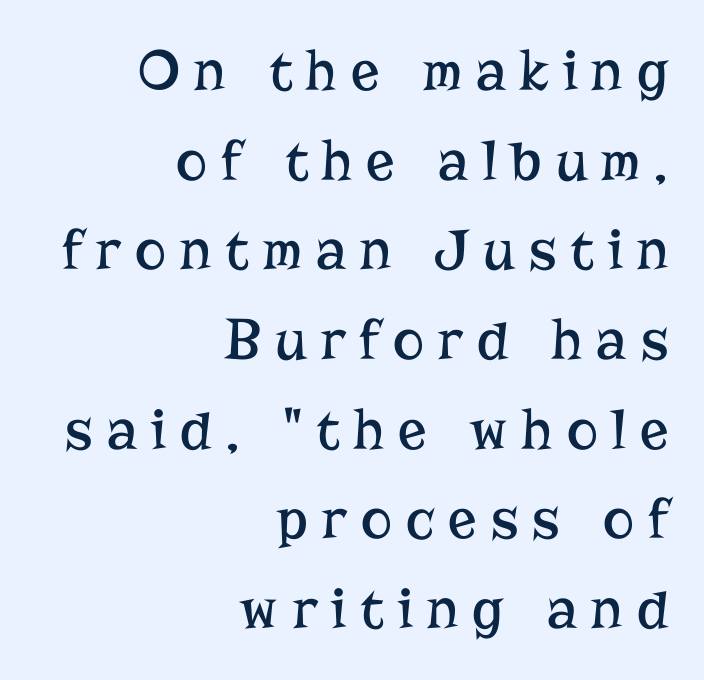
The image shows 59 px regular-weight serif type, upright; set right-aligned, normal line spacing (1.52x), unusually wide letter spacing (+0.24 em), not underlined; low stroke contrast and a medium x-height.
